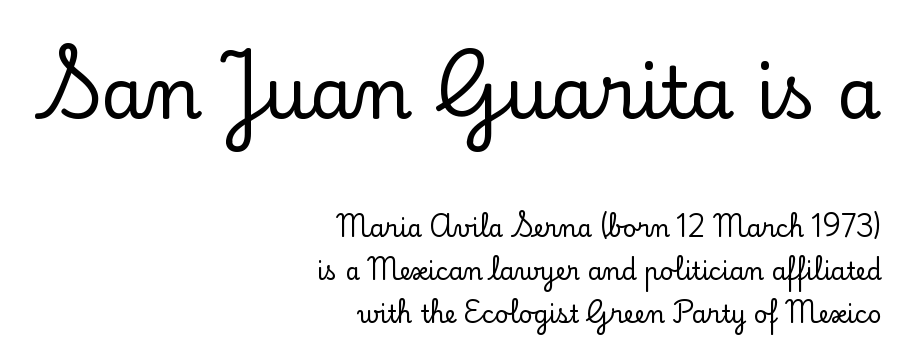
The image shows 71 px serif type, upright; set right-aligned, line spacing 1.78x, normal letter spacing, not underlined; the first (top) block is 2.96x larger; low stroke contrast and a small x-height.
